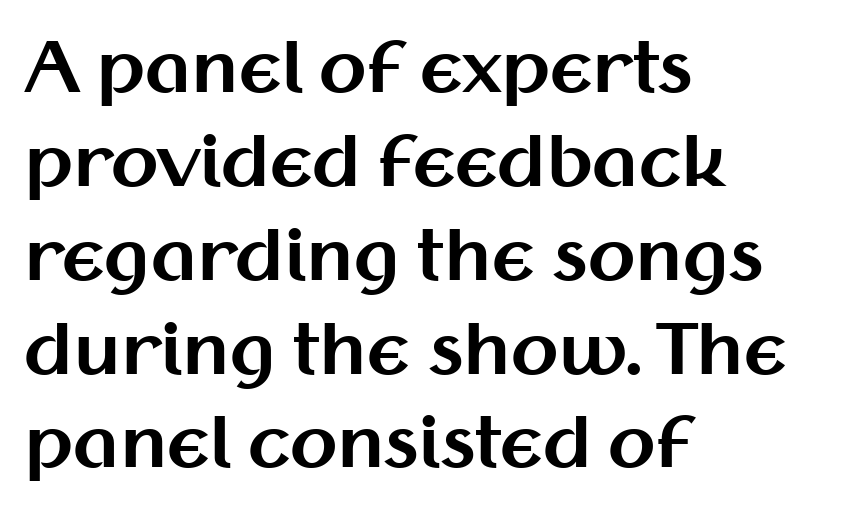
The image shows 69 px bold sans-serif type, upright; set left-aligned, normal line spacing (1.36x), normal letter spacing, not underlined; medium stroke contrast and a medium x-height.
